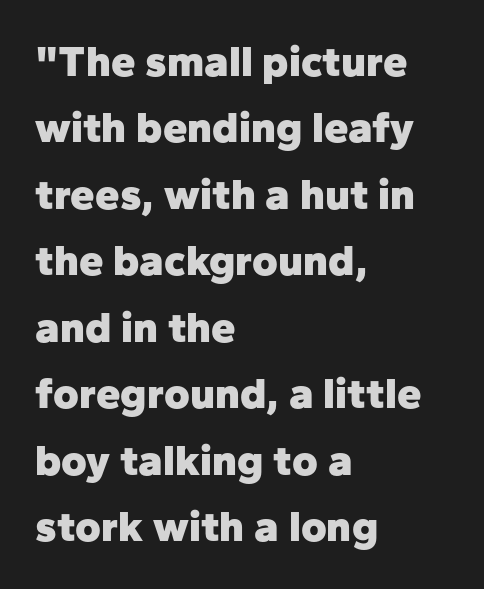
The image shows 44 px heavy sans-serif type, upright; set left-aligned, normal line spacing (1.51x), normal letter spacing, not underlined; low stroke contrast and a medium x-height.
